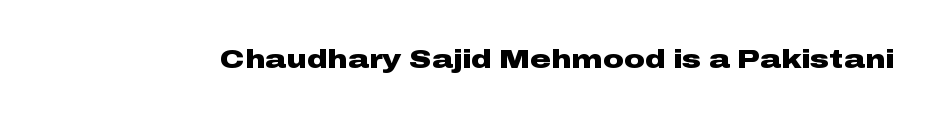
Q: Is the text bold? A: Yes.
Q: Is the text italic (slanted)? A: No, it is upright.
Q: Is the text underlined? A: No.
Q: Is the spacing between letters normal or unusually wide? A: Normal.
